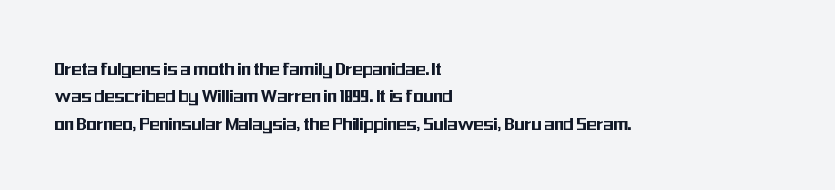
The image shows 21 px text type, upright; set left-aligned, normal line spacing (1.3x), normal letter spacing, not underlined.
